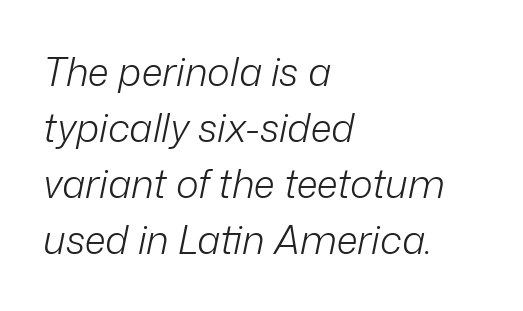
Q: Is the text bold? A: No.
Q: Is the text italic (slanted)? A: Yes, it leans right by about 12 degrees.
Q: Is the text underlined? A: No.
Q: How is the paragraph aligned? A: Left-aligned.
Q: Is the spacing between letters normal or unusually wide? A: Normal.
Q: Is the spacing between lines tight, normal or loose? A: Normal.
Q: Width (condensed, normal, or wide)? A: Normal.
Q: Stroke contrast? A: Low.
Q: x-height? A: Medium.
Q: Monospaced? A: No.
